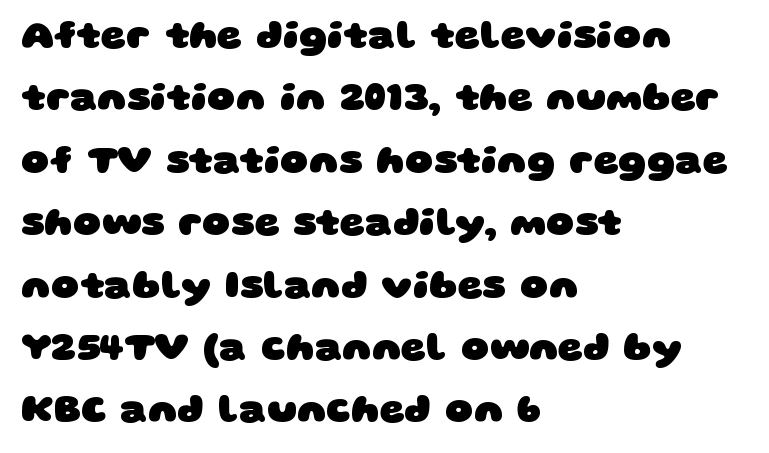
The image shows 39 px heavy, wide sans-serif type; set left-aligned, normal line spacing (1.6x), normal letter spacing, not underlined; low stroke contrast and a large x-height.
